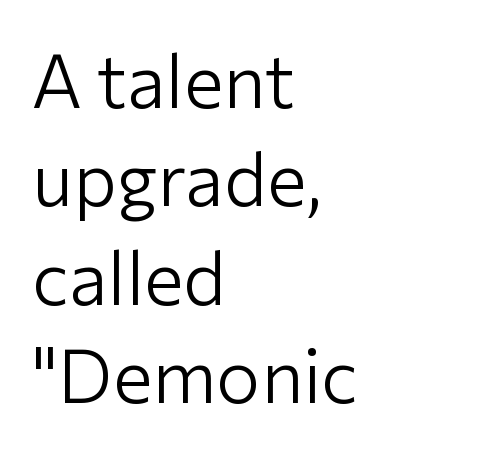
There is no visible air inserted between adjacent glyphs. Alignment: flush left. Style check: upright. No feet cap the strokes, marking this as sans-serif type. Quick note: underline off.
